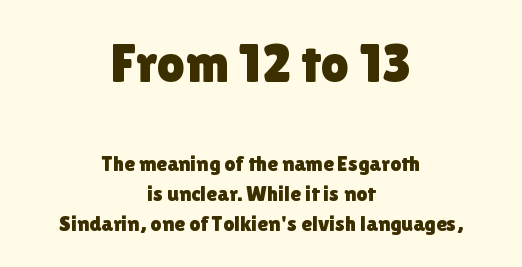
The image shows 55 px sans-serif type, upright; set centered, normal line spacing (1.36x), normal letter spacing, not underlined; the first (top) block is 2.5x larger; low stroke contrast and a medium x-height.
